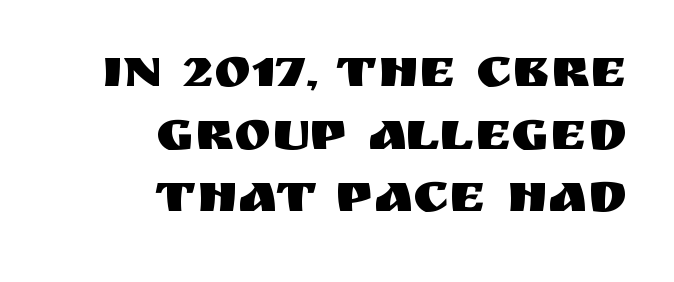
The image shows 56 px sans-serif type, upright; set right-aligned, tight line spacing (1.12x), normal letter spacing, not underlined; medium stroke contrast and a large x-height.
